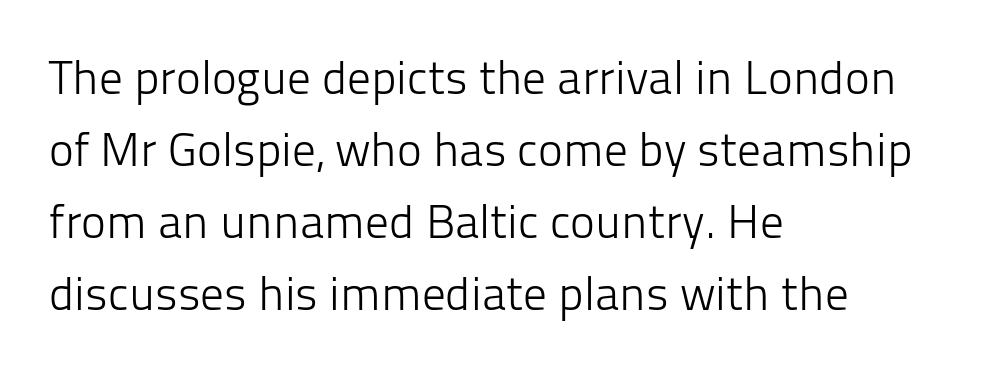
{"serif": "no", "italic": "no", "bold": "no", "weight": "light", "width": "normal", "stroke_contrast": "low", "x_height": "medium", "monospaced": "no", "underline": "no", "align": "left", "line_spacing": "normal", "line_spacing_ratio": 1.53, "letter_spacing": "normal", "letter_spacing_em": 0.0, "glyph_px": 47}
